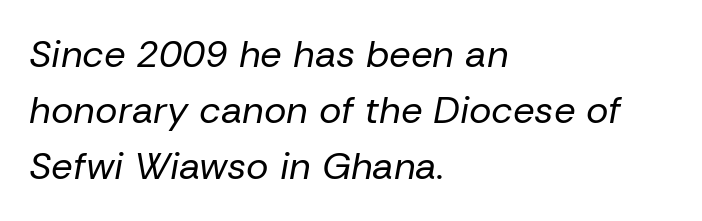
Q: Is the text bold? A: No.
Q: Is the text italic (slanted)? A: Yes, it leans right by about 10 degrees.
Q: Is the text underlined? A: No.
Q: How is the paragraph aligned? A: Left-aligned.
Q: Is the spacing between letters normal or unusually wide? A: Normal.
Q: Is the spacing between lines tight, normal or loose? A: Normal.
Q: Width (condensed, normal, or wide)? A: Normal.
Q: Stroke contrast? A: Low.
Q: x-height? A: Medium.
Q: Monospaced? A: No.
